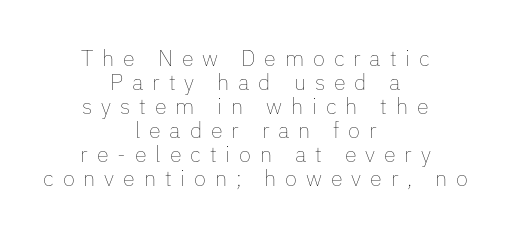
The image shows 22 px text type, upright; set centered, tight line spacing (1.09x), unusually wide letter spacing (+0.4 em), not underlined.
